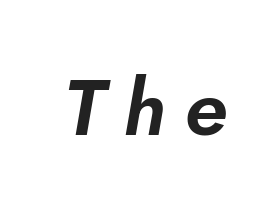
Does the lettering tilt? It does — this is italic. The passage shown is typed in a proportional face where columns would drift. The glyphs are unaccompanied by any horizontal stroke below them. Look at the tracking — it's clearly loosened, letters drifting apart.
